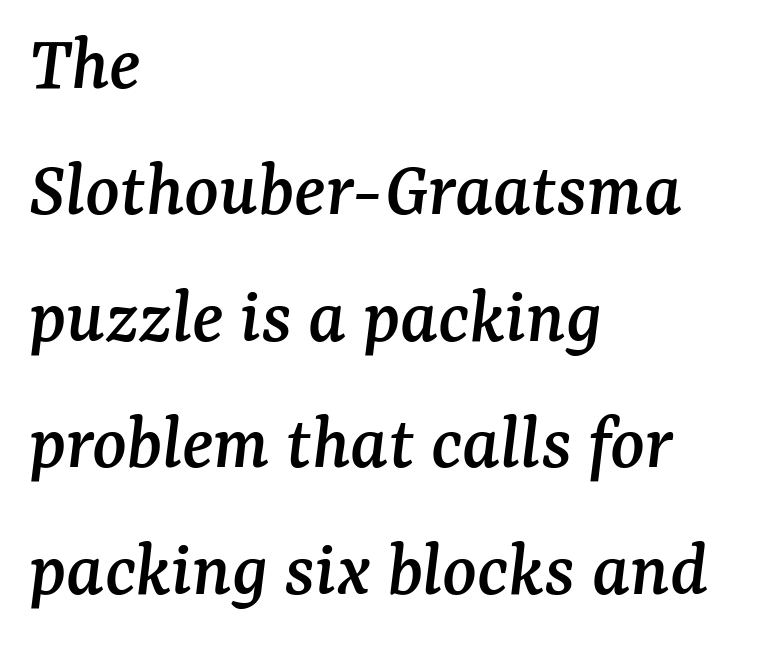
The image shows 80 px serif type, italic (leaning right); set left-aligned, normal line spacing (1.58x), normal letter spacing, not underlined; medium stroke contrast and a medium x-height.
